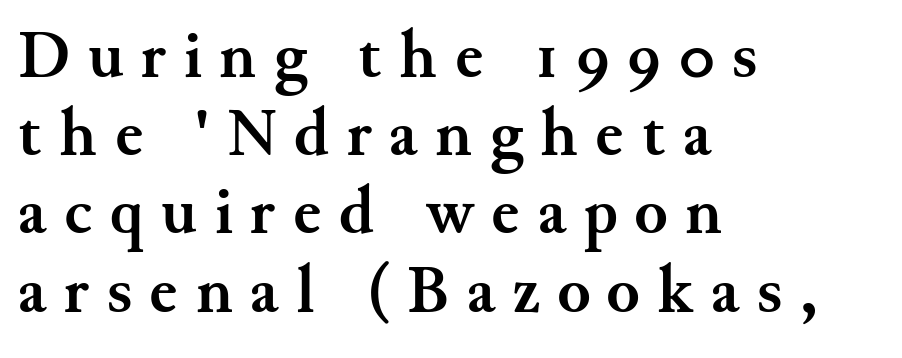
{"serif": "yes", "italic": "no", "bold": "yes", "weight": "semibold", "width": "normal", "stroke_contrast": "medium", "x_height": "small", "monospaced": "no", "underline": "no", "align": "left", "line_spacing": "tight", "line_spacing_ratio": 1.15, "letter_spacing": "wide", "letter_spacing_em": 0.26, "glyph_px": 68}
